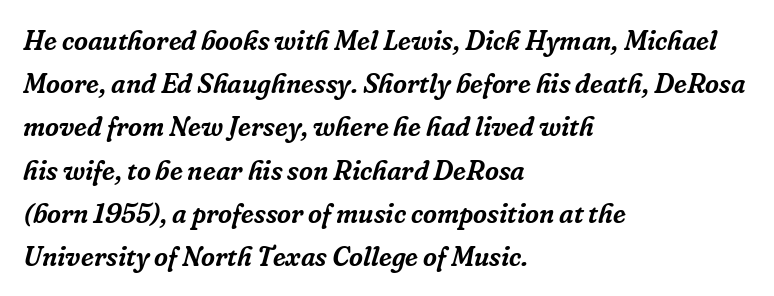
The text carries the slant typical of an italic or oblique font. Between one letter and the next there's only the usual sliver of space. The leading is moderate, giving the passage an even texture. The area under the type is left untouched. Each line starts at the same left margin while the right side varies.
